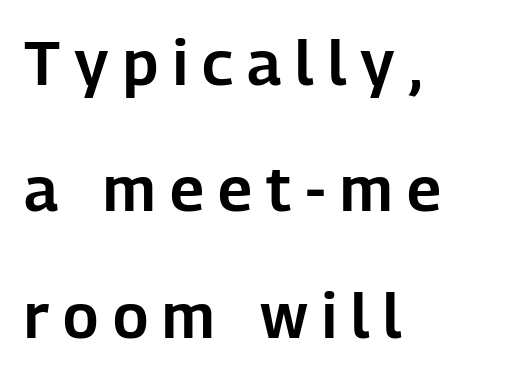
The image shows 62 px sans-serif type, upright; set left-aligned, loose line spacing (2.04x), unusually wide letter spacing (+0.23 em), not underlined; low stroke contrast and a medium x-height.
